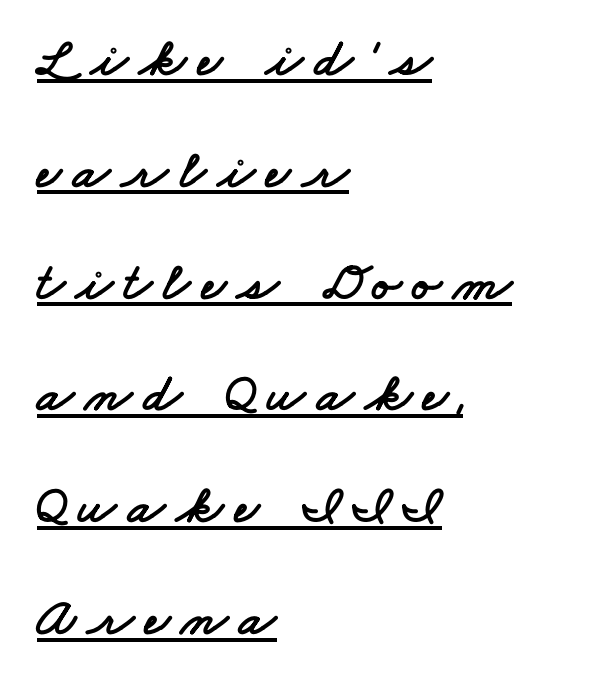
Here the designer chose a conventional face with non-uniform glyph widths. Does the type have serifs? No, each stem ends abruptly. Students, observe the line beneath the letters — that is underlining. The tracking jumps out immediately: characters are airy and widely separated. In terms of leading, this rendering errs on the spacious side. The compositor pushed each line to the left boundary.
